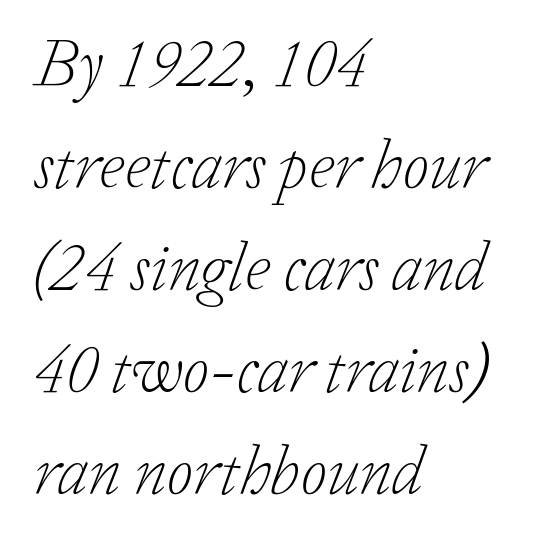
Q: Is the text bold? A: No.
Q: Is the text italic (slanted)? A: Yes, it leans right by about 20 degrees.
Q: Is the typeface a serif or a sans-serif typeface? A: Serif.
Q: Is the text underlined? A: No.
Q: How is the paragraph aligned? A: Left-aligned.
Q: Is the spacing between letters normal or unusually wide? A: Normal.
Q: Is the spacing between lines tight, normal or loose? A: Normal.
Q: Width (condensed, normal, or wide)? A: Normal.
Q: Stroke contrast? A: Low.
Q: x-height? A: Medium.
Q: Monospaced? A: No.
